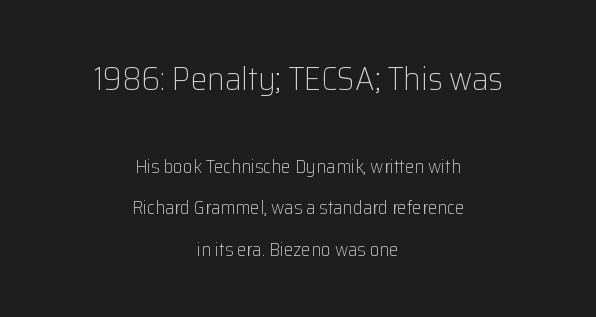
The rendering uses natural spacing where letterforms have individual widths. The passage is arranged like a title page — every line centered. Designer's note — italics off, roman on. Does the leading feel generous? Absolutely, it's lavish.
